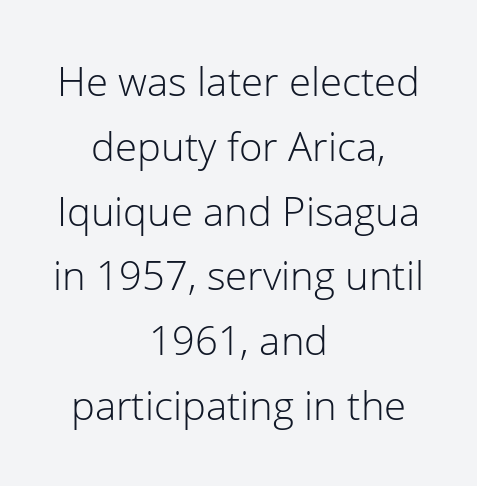
Q: Is the text bold? A: No.
Q: Is the text italic (slanted)? A: No, it is upright.
Q: Is the typeface a serif or a sans-serif typeface? A: Sans-serif.
Q: Is the text underlined? A: No.
Q: How is the paragraph aligned? A: Centered.
Q: Is the spacing between letters normal or unusually wide? A: Normal.
Q: Is the spacing between lines tight, normal or loose? A: Normal.
Q: Width (condensed, normal, or wide)? A: Normal.
Q: Stroke contrast? A: Low.
Q: x-height? A: Medium.
Q: Monospaced? A: No.
